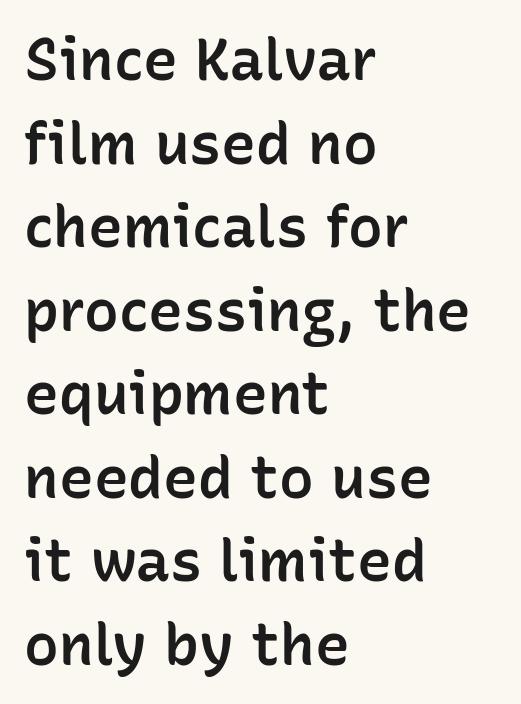
Q: Is the text bold? A: Semi-bold.
Q: Is the text italic (slanted)? A: No, it is upright.
Q: Is the typeface a serif or a sans-serif typeface? A: Sans-serif.
Q: Is the text underlined? A: No.
Q: How is the paragraph aligned? A: Left-aligned.
Q: Is the spacing between letters normal or unusually wide? A: Normal.
Q: Is the spacing between lines tight, normal or loose? A: Normal.
Q: Width (condensed, normal, or wide)? A: Normal.
Q: Stroke contrast? A: Low.
Q: x-height? A: Medium.
Q: Monospaced? A: No.
